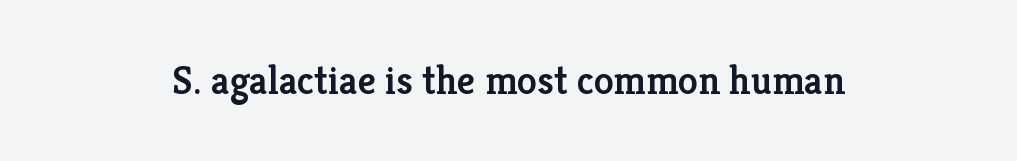
{"serif": "yes", "italic": "no", "bold": "semi", "weight": "semibold", "width": "normal", "stroke_contrast": "low", "x_height": "medium", "monospaced": "no", "underline": "no", "align": "center", "letter_spacing": "normal", "letter_spacing_em": 0.0, "glyph_px": 40}
